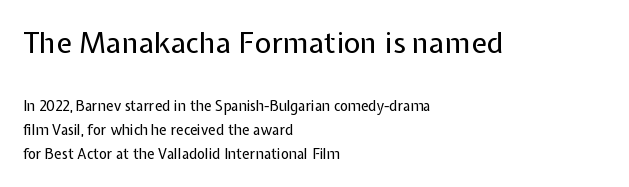
The image shows 29 px regular-weight sans-serif type, upright; set left-aligned, line spacing 1.71x, normal letter spacing, not underlined; the first (top) block is 2.07x larger; low stroke contrast and a medium x-height.
